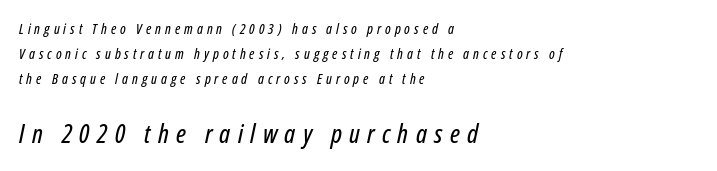
Q: Is the text italic (slanted)? A: Yes, it leans right by about 12 degrees.
Q: Is the text underlined? A: No.
Q: How is the paragraph aligned? A: Left-aligned.
Q: Is the spacing between letters normal or unusually wide? A: Unusually wide.
Q: Which block of text is set in a larger size, the first (top) or the second (bottom)? A: The second (bottom) one.
